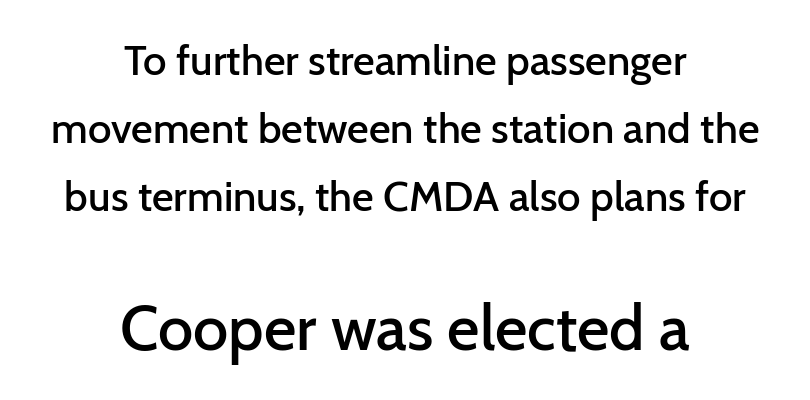
Q: Is the text bold? A: Semi-bold.
Q: Is the text italic (slanted)? A: No, it is upright.
Q: Is the typeface a serif or a sans-serif typeface? A: Sans-serif.
Q: Is the text underlined? A: No.
Q: How is the paragraph aligned? A: Centered.
Q: Is the spacing between letters normal or unusually wide? A: Normal.
Q: Is the spacing between lines tight, normal or loose? A: Normal.
Q: Which block of text is set in a larger size, the first (top) or the second (bottom)? A: The second (bottom) one.
Q: Width (condensed, normal, or wide)? A: Normal.
Q: Stroke contrast? A: Low.
Q: x-height? A: Medium.
Q: Monospaced? A: No.
